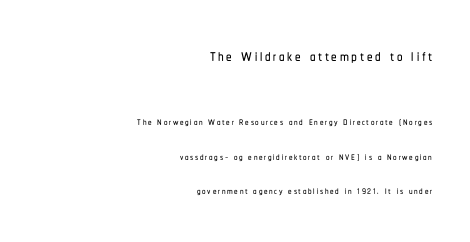
Does the leading feel generous? Absolutely, it's lavish. A roman cut, with each character standing at attention. The area under the type is left untouched. You get the large type first, then a drop to smaller type. The rendering anchors every line to the right-hand side.
